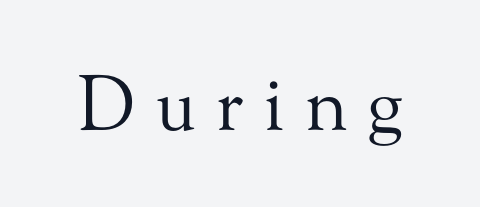
The image shows 75 px regular-weight serif type, upright; set unusually wide letter spacing (+0.26 em), not underlined; medium stroke contrast and a small x-height.
